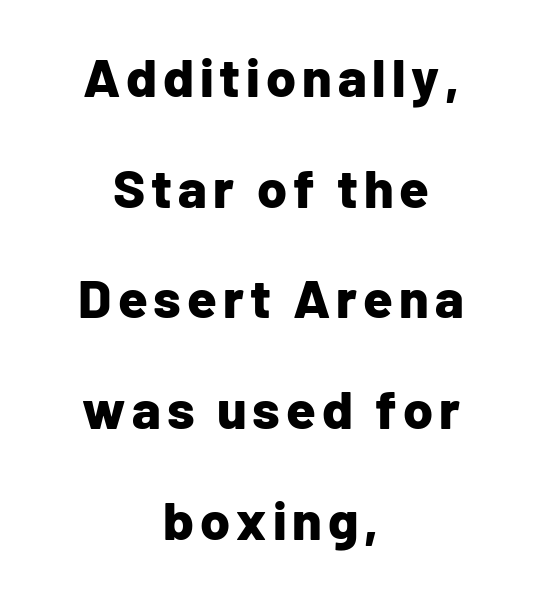
{"serif": "no", "italic": "no", "bold": "yes", "weight": "bold", "width": "normal", "stroke_contrast": "low", "x_height": "medium", "monospaced": "no", "underline": "no", "align": "center", "line_spacing": "loose", "line_spacing_ratio": 2.05, "glyph_px": 54}
